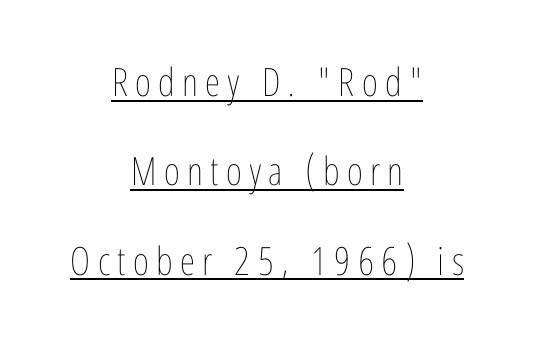
Q: Is the text bold? A: No.
Q: Is the text italic (slanted)? A: No, it is upright.
Q: Is the text underlined? A: Yes.
Q: How is the paragraph aligned? A: Centered.
Q: Is the spacing between lines tight, normal or loose? A: Loose.
Q: Width (condensed, normal, or wide)? A: Condensed.
Q: Stroke contrast? A: Low.
Q: x-height? A: Medium.
Q: Monospaced? A: No.
